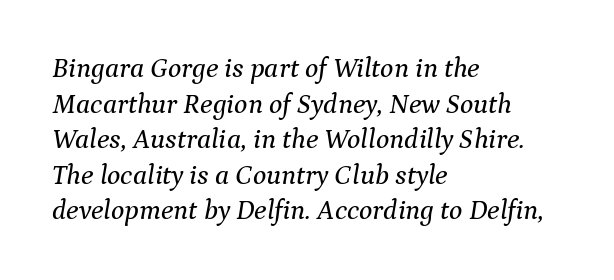
Q: Is the text italic (slanted)? A: Yes, it leans right by about 9 degrees.
Q: Is the typeface a serif or a sans-serif typeface? A: Serif.
Q: Is the text underlined? A: No.
Q: How is the paragraph aligned? A: Left-aligned.
Q: Is the spacing between letters normal or unusually wide? A: Normal.
Q: Is the spacing between lines tight, normal or loose? A: Normal.
Q: Width (condensed, normal, or wide)? A: Normal.
Q: Stroke contrast? A: Medium.
Q: x-height? A: Medium.
Q: Monospaced? A: No.
